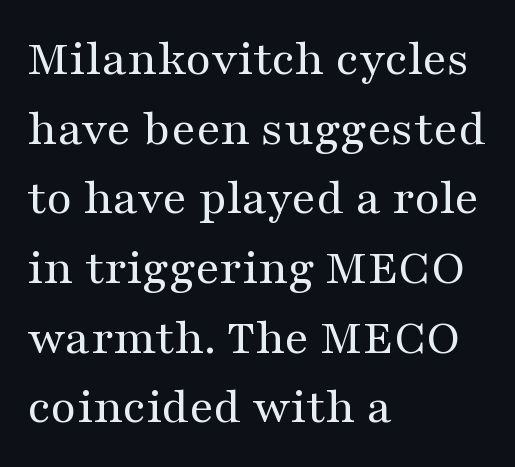
The string is rendered with underlining switched off. The passage shown has conventional tracking throughout. One glance says typical: line gaps are just what's usual. Unlike a clean sans, this face finishes its strokes with serifs. The paragraph shown leans on its left margin. Character widths vary here, with narrow letters taking less room than wide ones.
